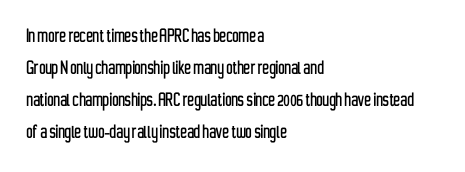
The image shows 22 px text type, upright; set left-aligned, normal line spacing (1.46x), normal letter spacing, not underlined.
